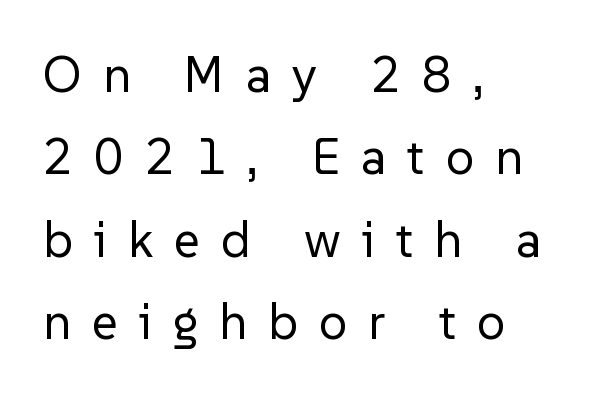
{"serif": "no", "italic": "no", "bold": "no", "weight": "regular", "width": "normal", "stroke_contrast": "low", "x_height": "medium", "monospaced": "no", "underline": "no", "align": "left", "line_spacing": "normal", "line_spacing_ratio": 1.65, "letter_spacing": "wide", "letter_spacing_em": 0.42, "glyph_px": 50}
